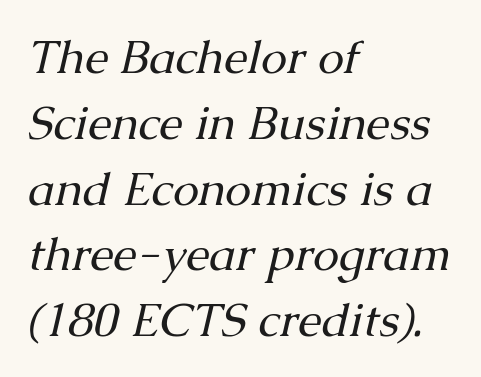
The glyphs are unaccompanied by any horizontal stroke below them. Every row of glyphs begins at an identical x-position on the left. This is oblique type, the kind used for emphasis or titles. Each letter keeps its own natural width here, so spacing adapts to shape. Students, note that the glyphs here touch the page at normal intervals. The rendering uses a moderate line-height, typical for paragraphs.
